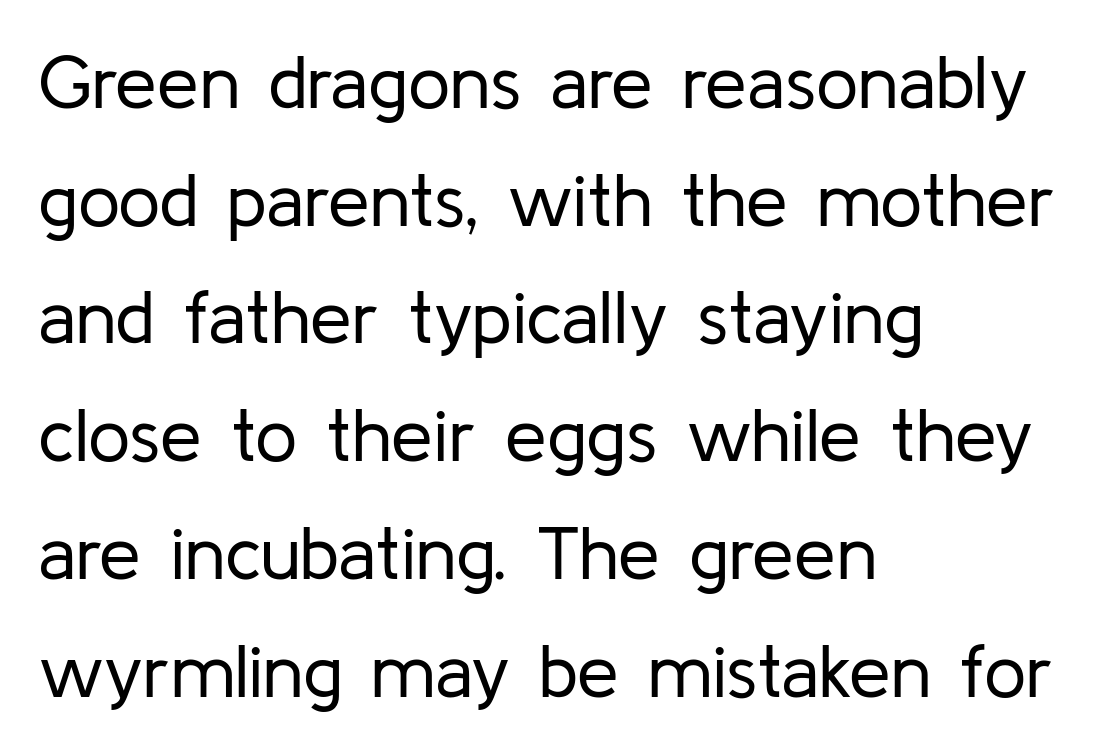
Tall strokes in this sample are plumb rather than angled. A bare baseline throughout the passage. The font family rendered here belongs to the sans-serif group. Students, note that the glyphs here touch the page at normal intervals.
